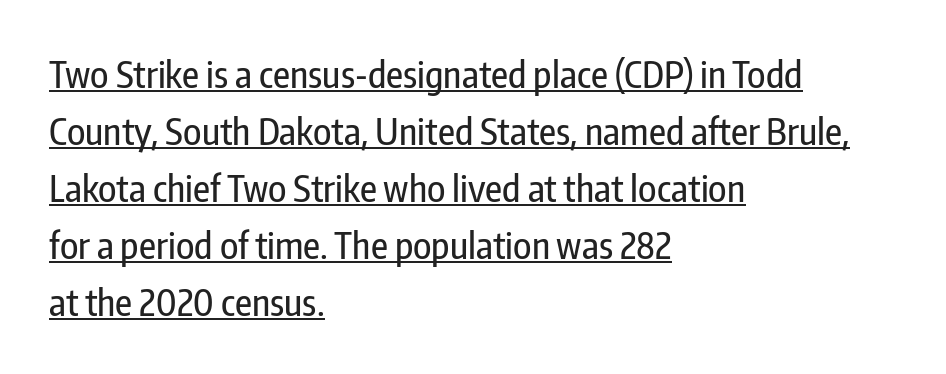
Q: Is the text italic (slanted)? A: No, it is upright.
Q: Is the typeface a serif or a sans-serif typeface? A: Sans-serif.
Q: Is the text underlined? A: Yes.
Q: How is the paragraph aligned? A: Left-aligned.
Q: Is the spacing between letters normal or unusually wide? A: Normal.
Q: Is the spacing between lines tight, normal or loose? A: Normal.
Q: Width (condensed, normal, or wide)? A: Condensed.
Q: Stroke contrast? A: Low.
Q: x-height? A: Medium.
Q: Monospaced? A: No.
